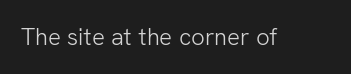
{"italic": "no", "bold": "no", "underline": "no", "letter_spacing": "normal", "letter_spacing_em": 0.0, "glyph_px": 24}
